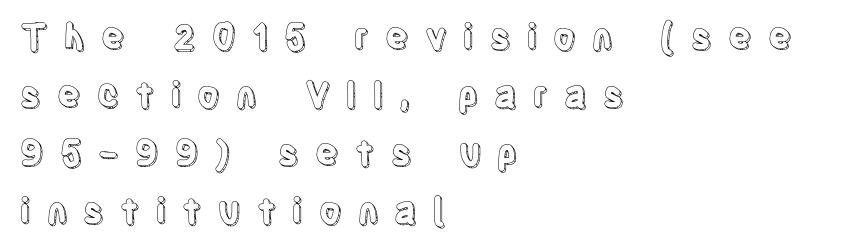
Varying glyph widths throughout — classic text-font behaviour. Each word looks stretched out because of the extra space between its letters. Descenders are the only things crossing below the line. Reading down the block, your eye returns to a fixed left position each line.
